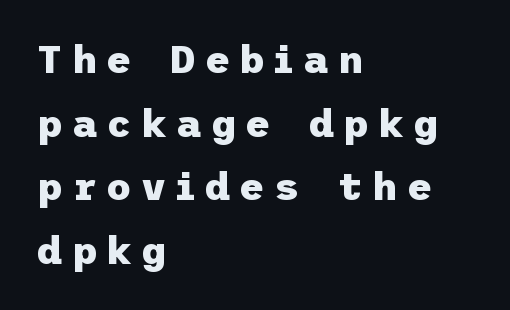
The image shows 39 px heavy sans-serif type, upright; set left-aligned, normal line spacing (1.63x), unusually wide letter spacing (+0.24 em), not underlined; low stroke contrast and a medium x-height.
